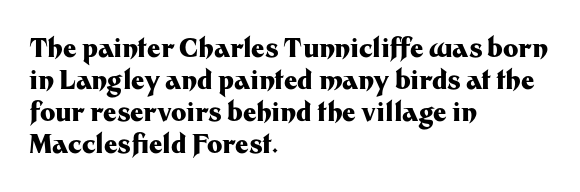
Alignment: flush left. A clean baseline with only descenders dipping below it. Vertical strokes here are truly vertical. Every letter is thick-stroked: bold, no question. A typesetter would call this zero additional tracking.
